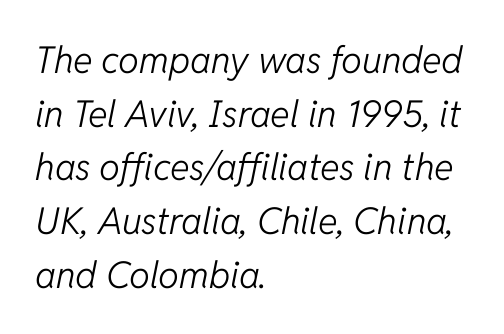
{"italic": "yes", "lean": "right", "slant_degrees": 11, "bold": "no", "weight": "light", "width": "normal", "stroke_contrast": "low", "x_height": "medium", "monospaced": "no", "underline": "no", "align": "left", "line_spacing": "normal", "line_spacing_ratio": 1.45, "letter_spacing": "normal", "letter_spacing_em": 0.0, "glyph_px": 37}
